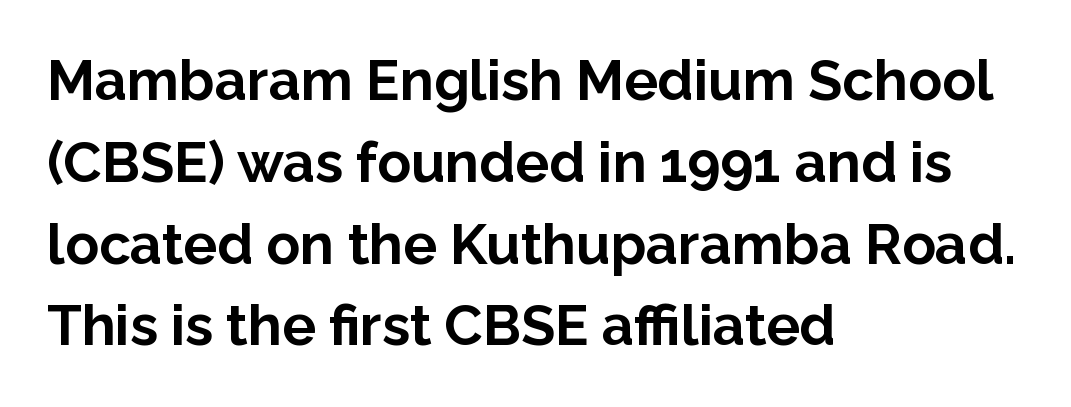
Descender tails drop into unmarked territory. Notice how descenders clear the ascenders below comfortably — that's standard leading. Strokes here are thick enough to call this a true bold. The rag falls on the right side of this text block. Examine the stroke ends and you'll find no serifs. Standard letterfit; no display-style spreading of the glyphs.
